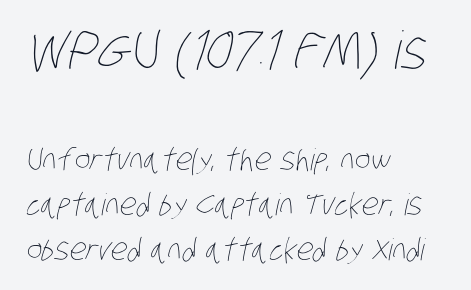
{"bold": "no", "weight": "thin", "width": "condensed", "stroke_contrast": "low", "x_height": "large", "monospaced": "no", "underline": "no", "align": "left", "line_spacing": "normal", "line_spacing_ratio": 1.5, "letter_spacing": "normal", "letter_spacing_em": 0.0, "larger_block": "first", "size_ratio": 1.73, "glyph_px": 52}
